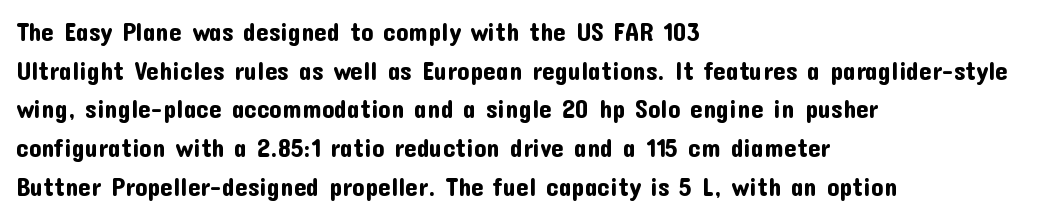
The image shows 25 px text type, upright; set left-aligned, normal line spacing (1.55x), normal letter spacing, not underlined.
